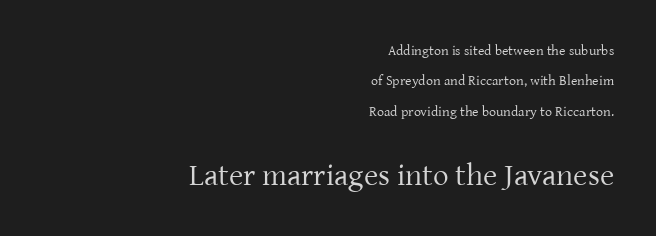
You could fit nearly another row in the gap between these rows. Check under the words: just untouched page. If you drew a line through each stem, it would be perfectly vertical. These glyphs show unthickened strokes, regular width or finer. Caption: standard tracking, unaltered. The passage shown begins with its smaller block and ends with its larger one.
